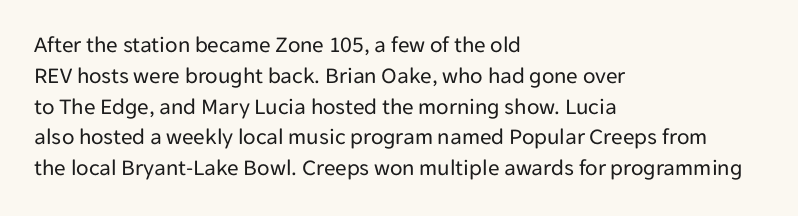
The image shows 23 px text type, upright; set left-aligned, normal line spacing (1.34x), normal letter spacing, not underlined.
